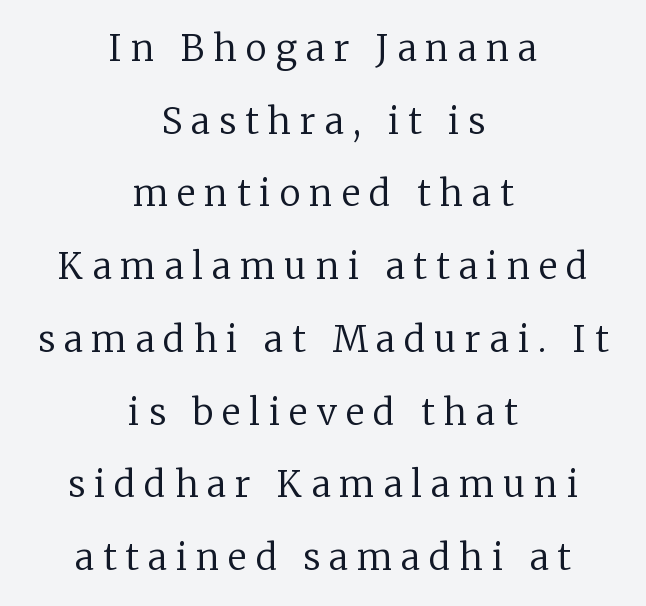
Check under the words: just untouched page. Unlike a clean sans, this face finishes its strokes with serifs. Does the leading feel generous? Absolutely, it's lavish. The tracking jumps out immediately: characters are airy and widely separated. Teacher's note: observe the equal gaps on both sides — that is centered alignment. No letter is thick-stroked: the sample isn't bold.
